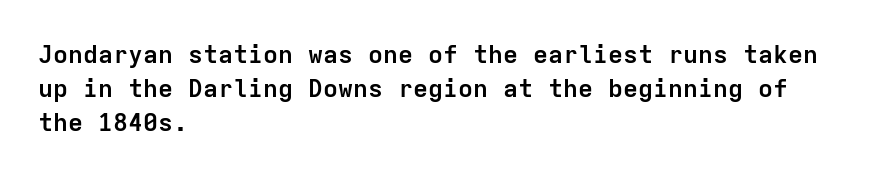
Q: Is the text bold? A: Yes.
Q: Is the text italic (slanted)? A: No, it is upright.
Q: Is the text underlined? A: No.
Q: How is the paragraph aligned? A: Left-aligned.
Q: Is the spacing between letters normal or unusually wide? A: Normal.
Q: Is the spacing between lines tight, normal or loose? A: Normal.
